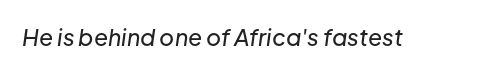
The image shows 23 px text type, italic (leaning right); set normal letter spacing, not underlined.
